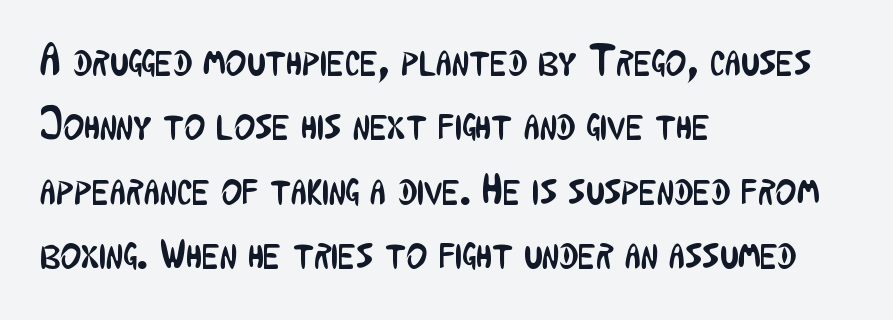
Q: Is the text bold? A: No.
Q: Is the text italic (slanted)? A: No, it is upright.
Q: Is the typeface a serif or a sans-serif typeface? A: Sans-serif.
Q: Is the text underlined? A: No.
Q: How is the paragraph aligned? A: Left-aligned.
Q: Is the spacing between letters normal or unusually wide? A: Normal.
Q: Is the spacing between lines tight, normal or loose? A: Normal.
Q: Width (condensed, normal, or wide)? A: Condensed.
Q: Stroke contrast? A: Low.
Q: x-height? A: Medium.
Q: Monospaced? A: No.
